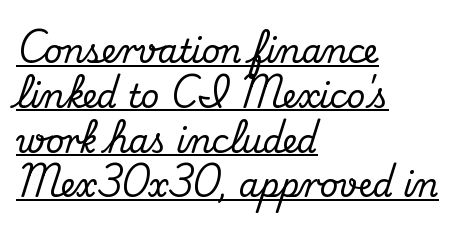
Spacing verdict: proportional, widths tailored to each character. Horizontally, the lines are justified to the leading edge only. Somebody hit Ctrl+U on this one — the words are underlined.
